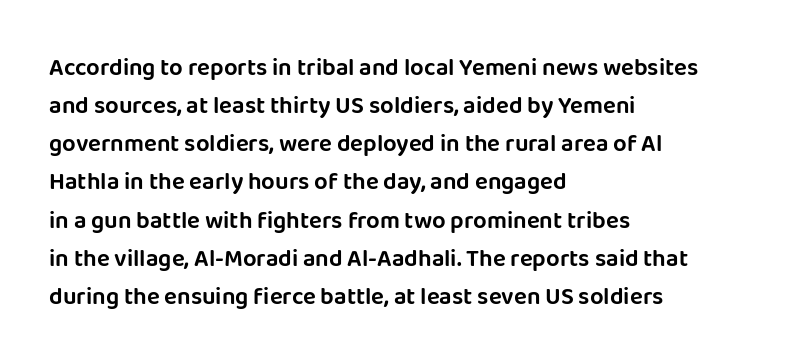
A normal amount of white space separates one row of letters from the next. In terms of letterspacing, this is plain default setting. Quick note: not italic, upright. Only glyphs here, with clear space below each row. Horizontally, the lines are justified to the leading edge only.
